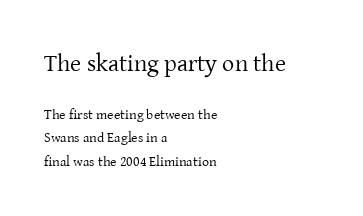
Q: Is the text bold? A: No.
Q: Is the text italic (slanted)? A: No, it is upright.
Q: Is the text underlined? A: No.
Q: How is the paragraph aligned? A: Left-aligned.
Q: Is the spacing between letters normal or unusually wide? A: Normal.
Q: Is the spacing between lines tight, normal or loose? A: Normal.
Q: Which block of text is set in a larger size, the first (top) or the second (bottom)? A: The first (top) one.
